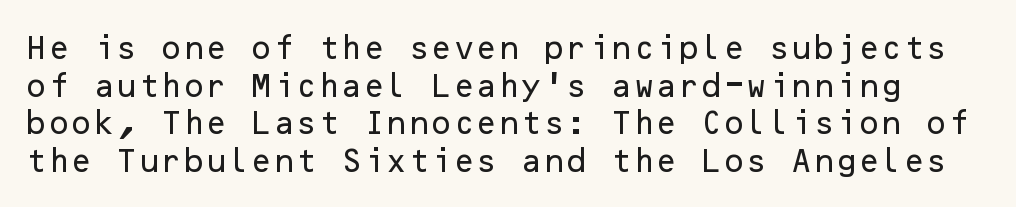
{"italic": "no", "underline": "no", "line_spacing": "normal", "line_spacing_ratio": 1.45, "letter_spacing": "normal", "letter_spacing_em": 0.0, "glyph_px": 26}
